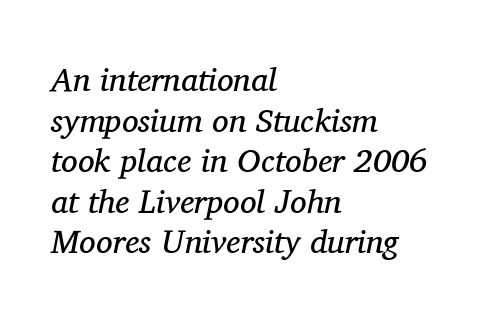
Q: Is the text bold? A: No.
Q: Is the text italic (slanted)? A: Yes, it leans right by about 11 degrees.
Q: Is the typeface a serif or a sans-serif typeface? A: Serif.
Q: Is the text underlined? A: No.
Q: How is the paragraph aligned? A: Left-aligned.
Q: Is the spacing between letters normal or unusually wide? A: Normal.
Q: Width (condensed, normal, or wide)? A: Normal.
Q: Stroke contrast? A: Medium.
Q: x-height? A: Medium.
Q: Monospaced? A: No.
